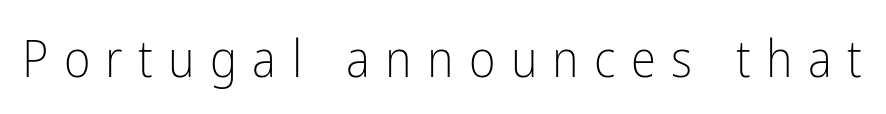
{"serif": "no", "italic": "no", "bold": "no", "weight": "light", "width": "condensed", "stroke_contrast": "low", "x_height": "medium", "monospaced": "no", "underline": "no", "letter_spacing": "wide", "letter_spacing_em": 0.3, "glyph_px": 51}
